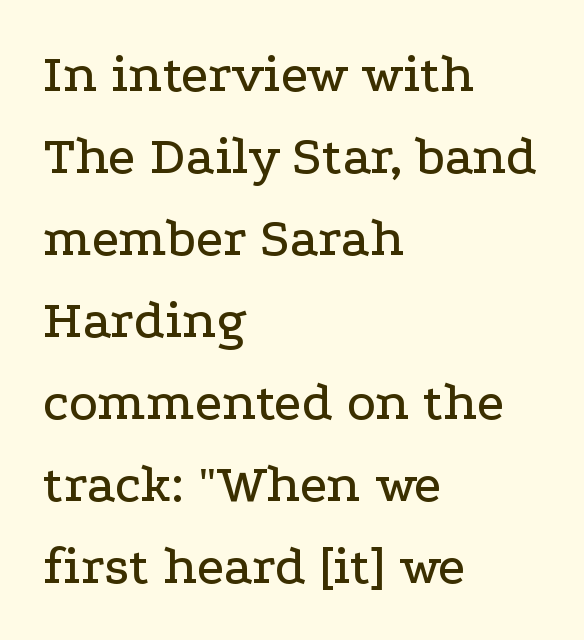
Q: Is the text italic (slanted)? A: No, it is upright.
Q: Is the typeface a serif or a sans-serif typeface? A: Serif.
Q: Is the text underlined? A: No.
Q: How is the paragraph aligned? A: Left-aligned.
Q: Is the spacing between letters normal or unusually wide? A: Normal.
Q: Is the spacing between lines tight, normal or loose? A: Normal.
Q: Width (condensed, normal, or wide)? A: Wide.
Q: Stroke contrast? A: Low.
Q: x-height? A: Medium.
Q: Monospaced? A: No.
